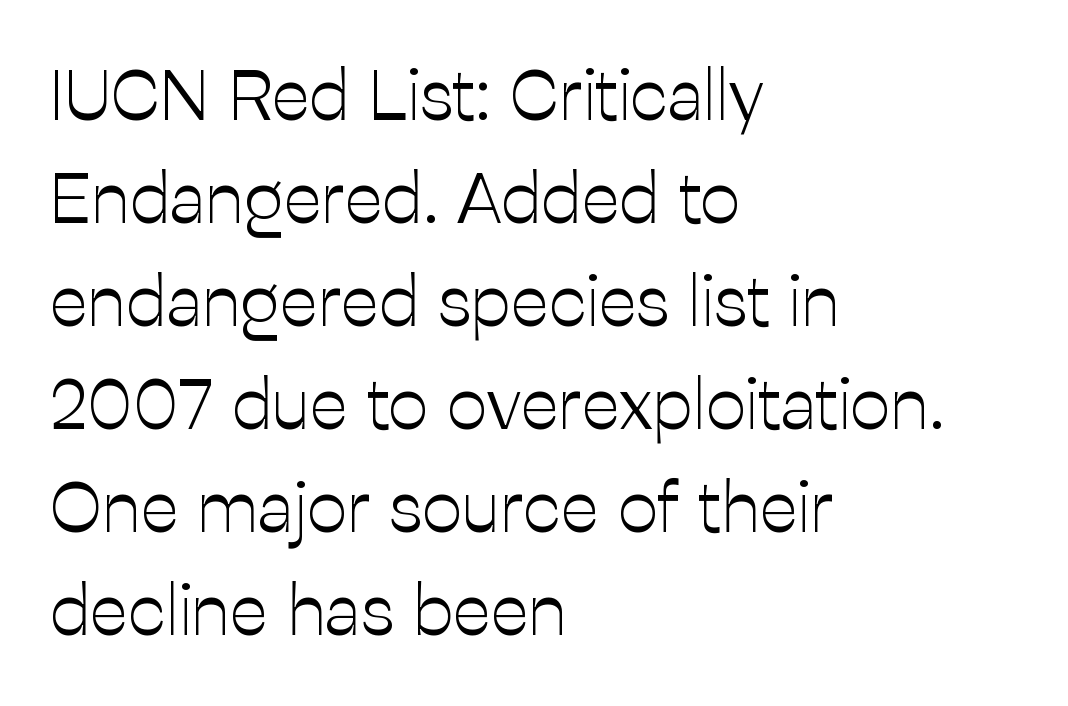
{"serif": "no", "italic": "no", "bold": "no", "weight": "light", "width": "normal", "stroke_contrast": "low", "x_height": "medium", "monospaced": "no", "underline": "no", "align": "left", "line_spacing": "normal", "line_spacing_ratio": 1.45, "letter_spacing": "normal", "letter_spacing_em": 0.0, "glyph_px": 71}
